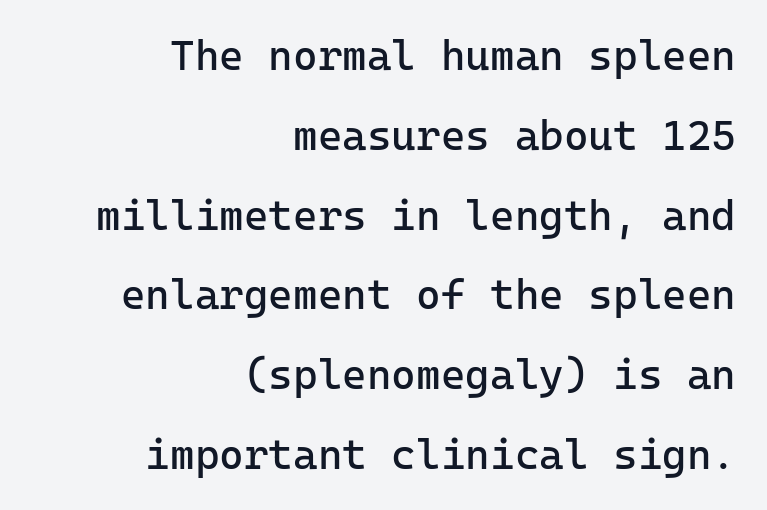
Q: Is the text bold? A: No.
Q: Is the text italic (slanted)? A: No, it is upright.
Q: Is the typeface a serif or a sans-serif typeface? A: Sans-serif.
Q: Is the text underlined? A: No.
Q: How is the paragraph aligned? A: Right-aligned.
Q: Is the spacing between letters normal or unusually wide? A: Normal.
Q: Is the spacing between lines tight, normal or loose? A: Loose.
Q: Width (condensed, normal, or wide)? A: Normal.
Q: Stroke contrast? A: Low.
Q: x-height? A: Medium.
Q: Monospaced? A: Yes.
